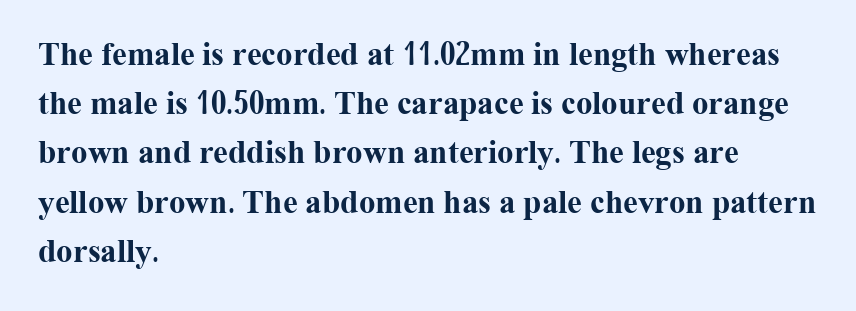
{"serif": "yes", "italic": "no", "bold": "yes", "weight": "bold", "width": "normal", "stroke_contrast": "medium", "x_height": "medium", "monospaced": "no", "underline": "no", "align": "left", "line_spacing": "normal", "line_spacing_ratio": 1.49, "letter_spacing": "normal", "letter_spacing_em": 0.0, "glyph_px": 33}
